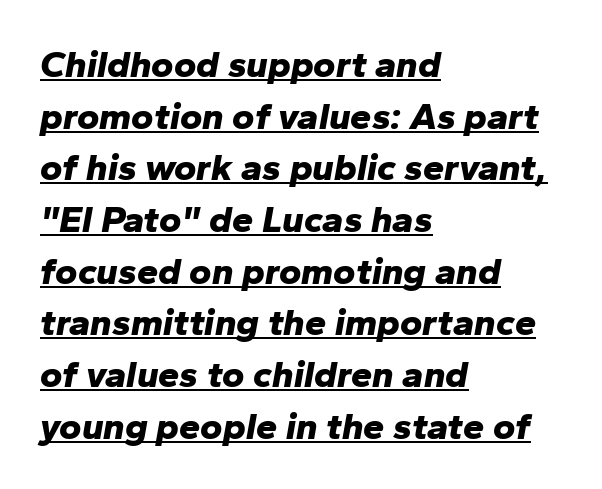
Q: Is the text bold? A: Yes.
Q: Is the text italic (slanted)? A: Yes, it leans right by about 10 degrees.
Q: Is the text underlined? A: Yes.
Q: How is the paragraph aligned? A: Left-aligned.
Q: Is the spacing between letters normal or unusually wide? A: Normal.
Q: Is the spacing between lines tight, normal or loose? A: Normal.
Q: Width (condensed, normal, or wide)? A: Normal.
Q: Stroke contrast? A: Low.
Q: x-height? A: Medium.
Q: Monospaced? A: No.
